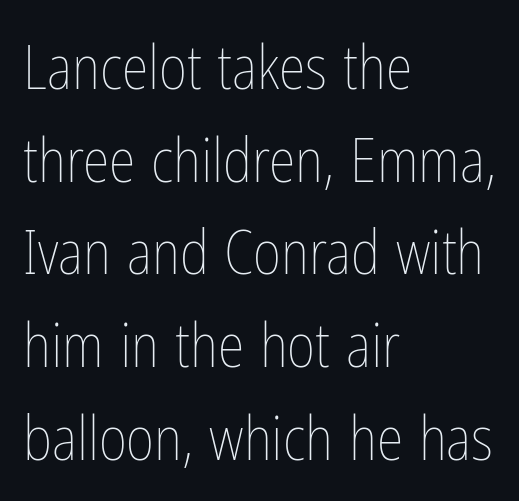
{"italic": "no", "bold": "no", "weight": "thin", "width": "condensed", "stroke_contrast": "low", "x_height": "medium", "monospaced": "no", "underline": "no", "align": "left", "line_spacing": "normal", "line_spacing_ratio": 1.52, "letter_spacing": "normal", "letter_spacing_em": 0.0, "glyph_px": 61}
